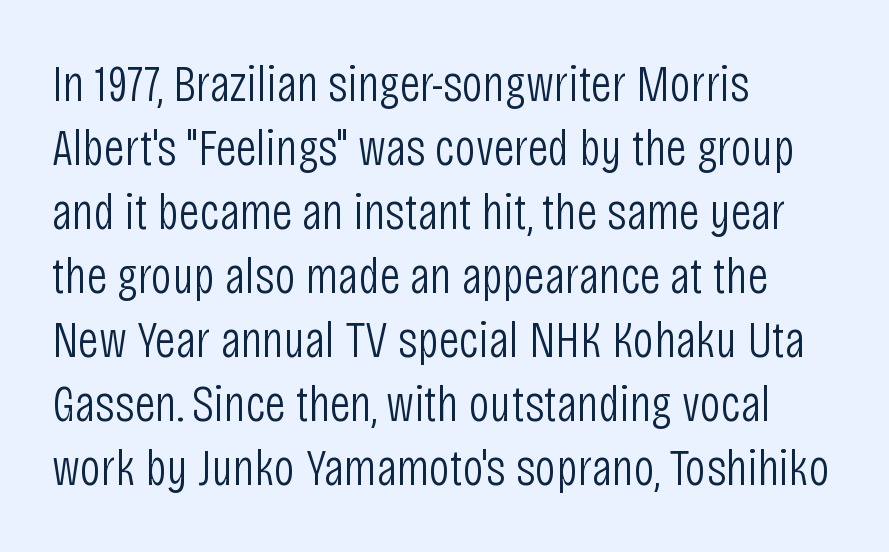
{"serif": "no", "italic": "no", "bold": "no", "weight": "light", "width": "condensed", "stroke_contrast": "low", "x_height": "large", "monospaced": "no", "underline": "no", "align": "left", "line_spacing_ratio": 1.23, "letter_spacing": "normal", "letter_spacing_em": 0.0, "glyph_px": 52}
